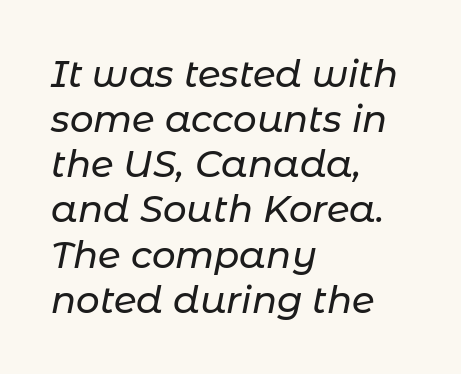
The image shows 37 px text type, italic (leaning right); set left-aligned, line spacing 1.22x, normal letter spacing, not underlined; low stroke contrast and a medium x-height.
